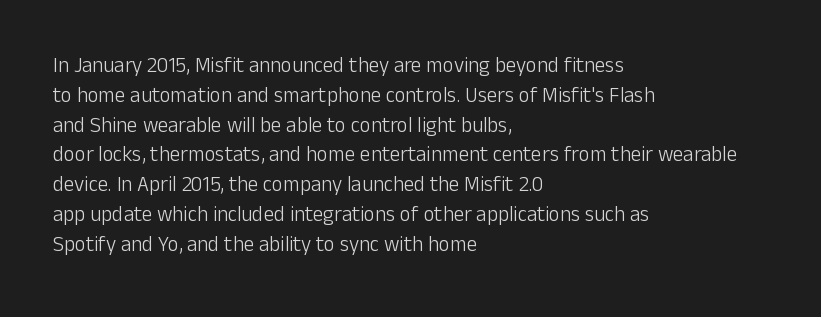
Quick note: interline space is typical. Nothing unusual about the tracking: characters are spaced as the font intends. Unmarked baselines from the first word to the last. No italicization has been applied; the sample stays upright.
